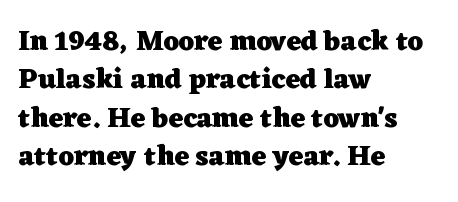
Q: Is the text bold? A: Yes.
Q: Is the text italic (slanted)? A: No, it is upright.
Q: Is the typeface a serif or a sans-serif typeface? A: Serif.
Q: Is the text underlined? A: No.
Q: How is the paragraph aligned? A: Left-aligned.
Q: Is the spacing between letters normal or unusually wide? A: Normal.
Q: Is the spacing between lines tight, normal or loose? A: Normal.
Q: Width (condensed, normal, or wide)? A: Wide.
Q: Stroke contrast? A: Low.
Q: x-height? A: Medium.
Q: Monospaced? A: No.
